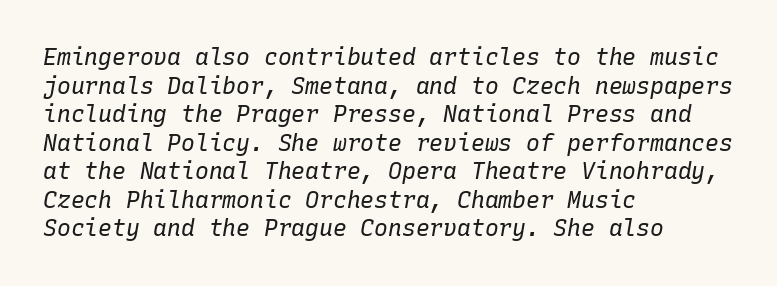
The image shows 23 px text type, italic (leaning right); set left-aligned, line spacing 1.24x, normal letter spacing, not underlined.
